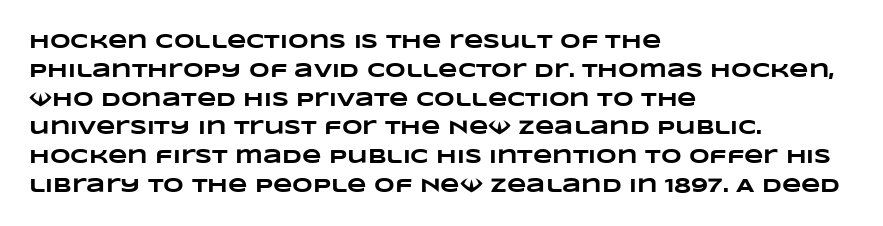
The image shows 20 px bold type; set left-aligned, normal line spacing (1.44x), normal letter spacing, not underlined.
